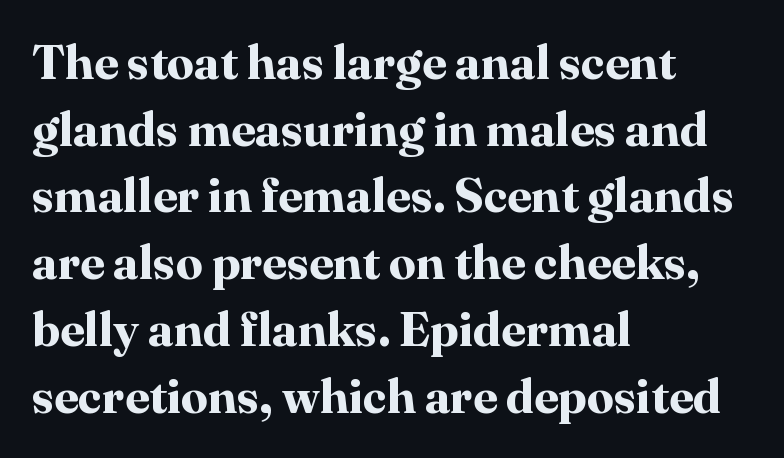
{"serif": "yes", "italic": "no", "bold": "yes", "weight": "bold", "width": "normal", "stroke_contrast": "high", "x_height": "medium", "monospaced": "no", "underline": "no", "align": "left", "line_spacing": "normal", "line_spacing_ratio": 1.39, "letter_spacing": "normal", "letter_spacing_em": 0.0, "glyph_px": 48}
